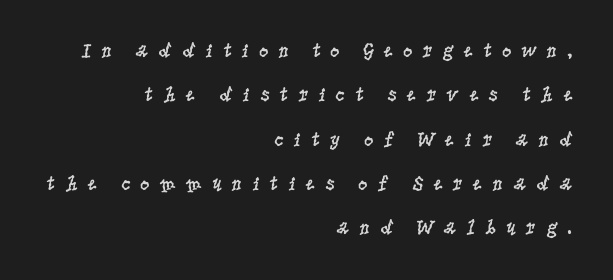
{"bold": "no", "underline": "no", "align": "right", "line_spacing": "loose", "line_spacing_ratio": 2.11, "letter_spacing": "wide", "letter_spacing_em": 0.45, "glyph_px": 21}
